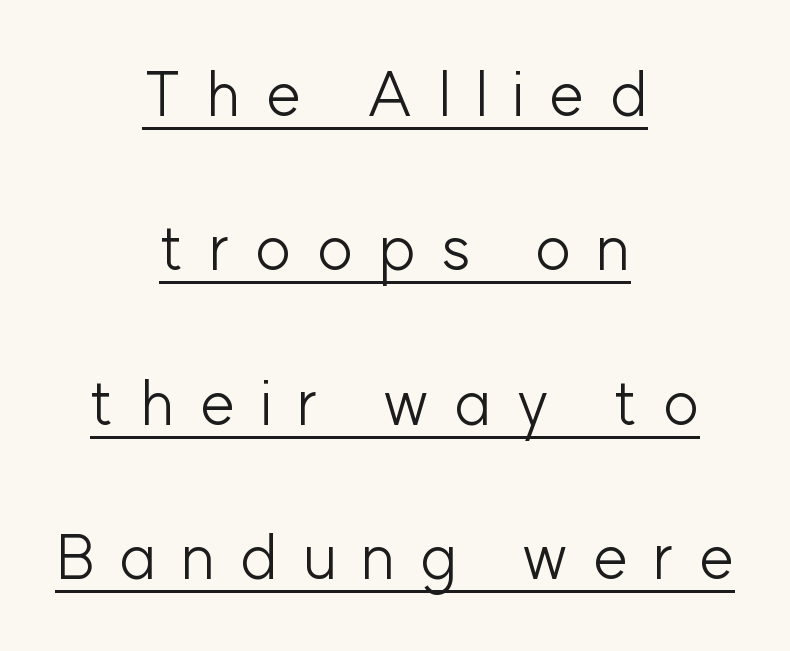
Q: Is the text bold? A: No.
Q: Is the text italic (slanted)? A: No, it is upright.
Q: Is the typeface a serif or a sans-serif typeface? A: Sans-serif.
Q: Is the text underlined? A: Yes.
Q: How is the paragraph aligned? A: Centered.
Q: Is the spacing between letters normal or unusually wide? A: Unusually wide.
Q: Is the spacing between lines tight, normal or loose? A: Loose.
Q: Width (condensed, normal, or wide)? A: Normal.
Q: Stroke contrast? A: Low.
Q: x-height? A: Medium.
Q: Monospaced? A: No.
